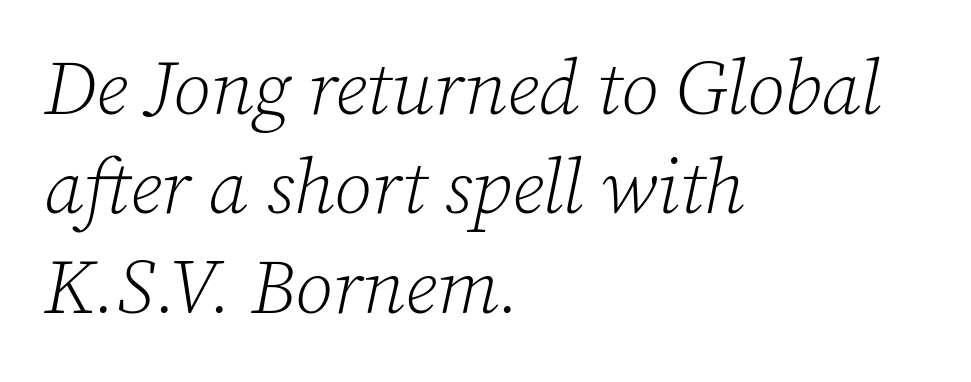
{"serif": "yes", "italic": "yes", "lean": "right", "slant_degrees": 12, "bold": "no", "weight": "light", "width": "normal", "stroke_contrast": "low", "x_height": "medium", "monospaced": "no", "underline": "no", "align": "left", "line_spacing": "normal", "line_spacing_ratio": 1.29, "letter_spacing": "normal", "letter_spacing_em": 0.0, "glyph_px": 77}
